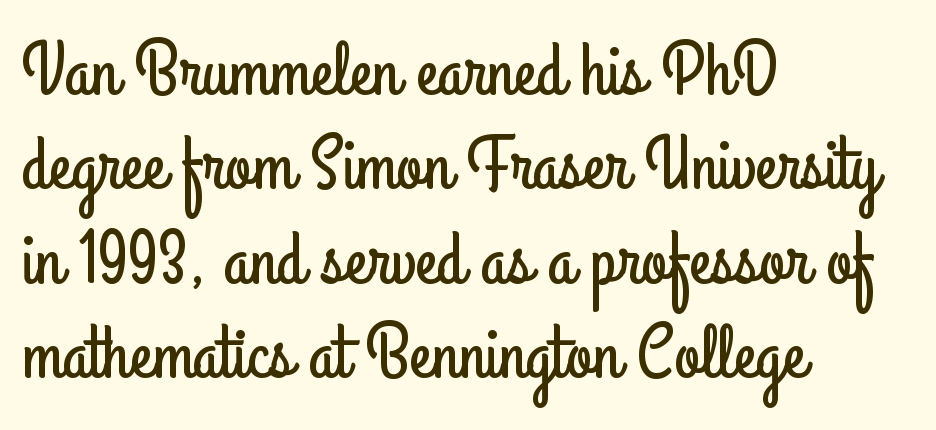
The image shows 75 px condensed sans-serif type; set left-aligned, normal line spacing (1.26x), normal letter spacing, not underlined; low stroke contrast and a small x-height.
